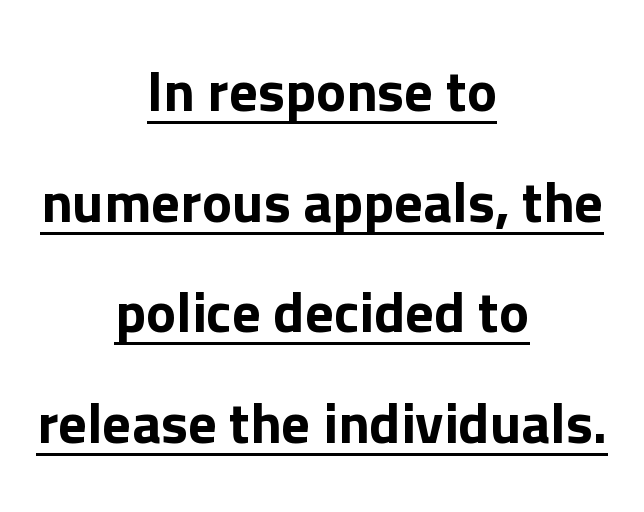
Q: Is the text italic (slanted)? A: No, it is upright.
Q: Is the typeface a serif or a sans-serif typeface? A: Sans-serif.
Q: Is the text underlined? A: Yes.
Q: How is the paragraph aligned? A: Centered.
Q: Is the spacing between letters normal or unusually wide? A: Normal.
Q: Is the spacing between lines tight, normal or loose? A: Loose.
Q: Width (condensed, normal, or wide)? A: Normal.
Q: Stroke contrast? A: Low.
Q: x-height? A: Medium.
Q: Monospaced? A: No.
